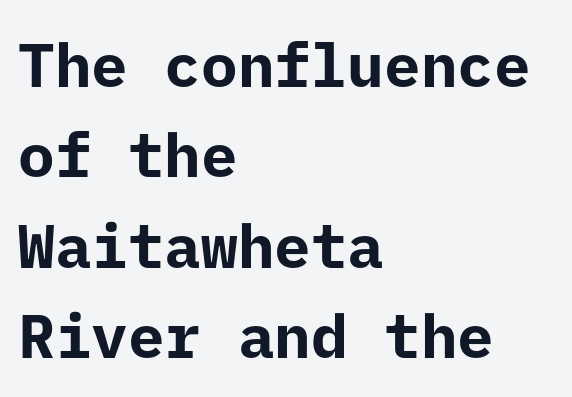
Q: Is the text bold? A: Yes.
Q: Is the text italic (slanted)? A: No, it is upright.
Q: Is the typeface a serif or a sans-serif typeface? A: Sans-serif.
Q: Is the text underlined? A: No.
Q: How is the paragraph aligned? A: Left-aligned.
Q: Is the spacing between letters normal or unusually wide? A: Normal.
Q: Is the spacing between lines tight, normal or loose? A: Normal.
Q: Width (condensed, normal, or wide)? A: Normal.
Q: Stroke contrast? A: Low.
Q: x-height? A: Medium.
